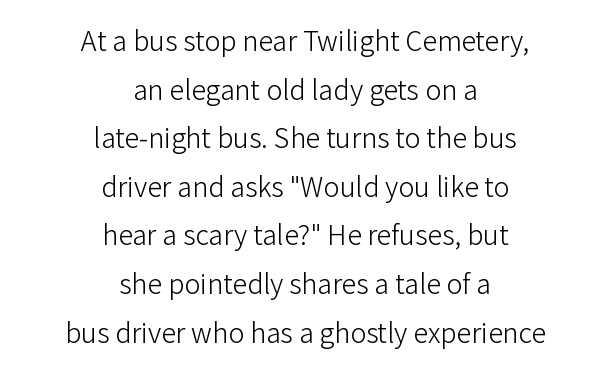
{"italic": "no", "bold": "no", "underline": "no", "align": "center", "line_spacing_ratio": 1.8, "letter_spacing": "normal", "letter_spacing_em": 0.0, "glyph_px": 27}
